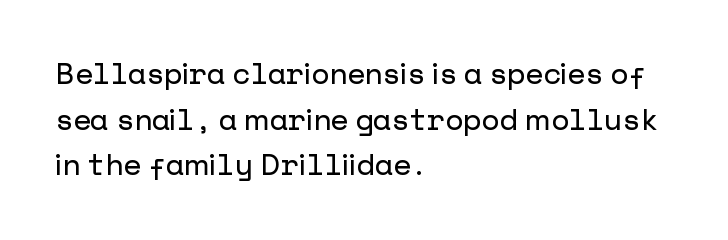
The foot of each line stays bare and open. Check where the strokes stop: nothing finishes them off — pure sans. Summary of vertical rhythm: regular, with standard interline spacing. The passage is arranged the way most books set body copy — flush left.
